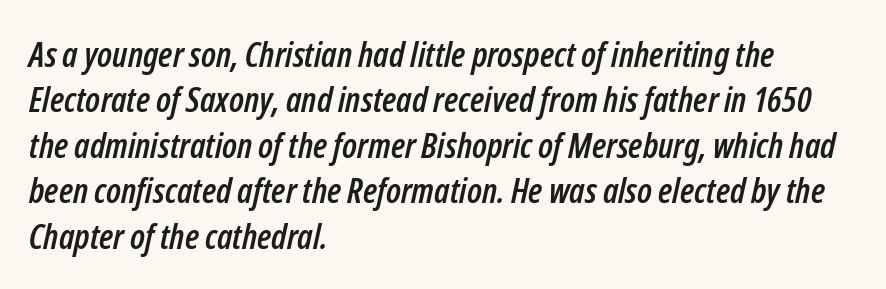
The image shows 35 px condensed type, italic (leaning right); set left-aligned, normal line spacing (1.3x), normal letter spacing, not underlined; low stroke contrast and a medium x-height.
